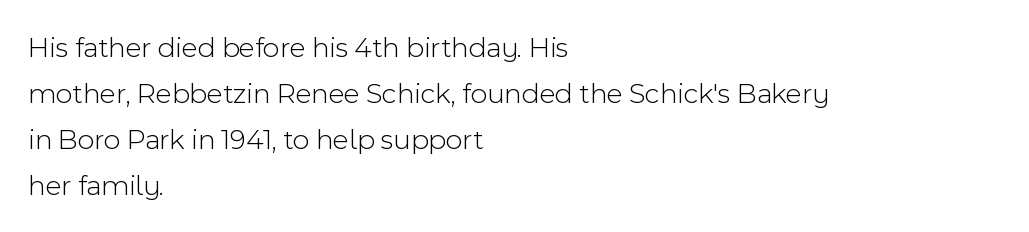
The image shows 29 px light sans-serif type, upright; set left-aligned, normal line spacing (1.59x), normal letter spacing, not underlined; a medium x-height.
